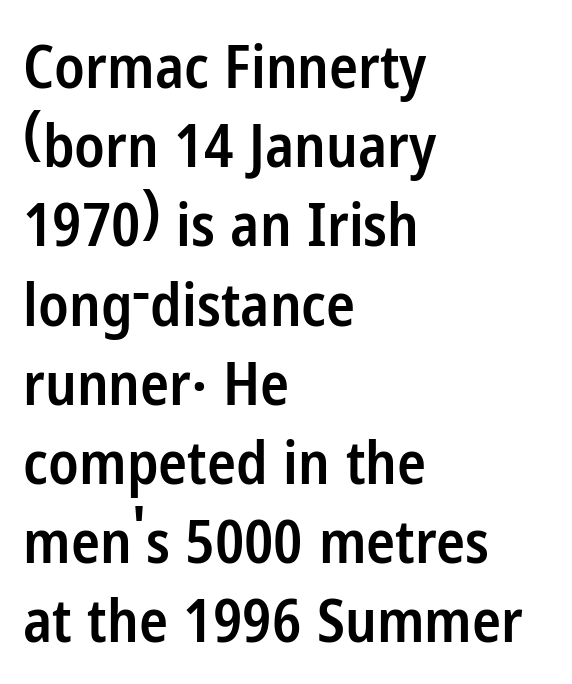
Q: Is the text bold? A: Semi-bold.
Q: Is the text italic (slanted)? A: No, it is upright.
Q: Is the typeface a serif or a sans-serif typeface? A: Sans-serif.
Q: Is the text underlined? A: No.
Q: How is the paragraph aligned? A: Left-aligned.
Q: Is the spacing between letters normal or unusually wide? A: Normal.
Q: Is the spacing between lines tight, normal or loose? A: Normal.
Q: Width (condensed, normal, or wide)? A: Condensed.
Q: Stroke contrast? A: Low.
Q: x-height? A: Medium.
Q: Monospaced? A: No.
